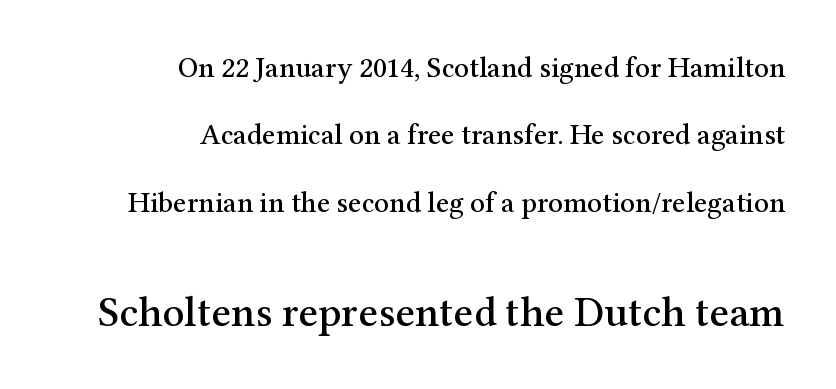
Character size in the trailing block exceeds that of the leading block. Yep, those are serifs on the letters. Each word holds together tightly as a unit, with standard inter-letter gaps. Characters remain perfectly vertical along every line.
